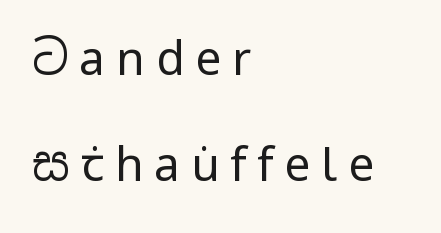
{"serif": "no", "italic": "no", "bold": "no", "weight": "regular", "width": "condensed", "stroke_contrast": "low", "x_height": "large", "monospaced": "no", "underline": "no", "align": "left", "line_spacing": "loose", "line_spacing_ratio": 2.31, "letter_spacing": "wide", "letter_spacing_em": 0.24, "glyph_px": 46}
